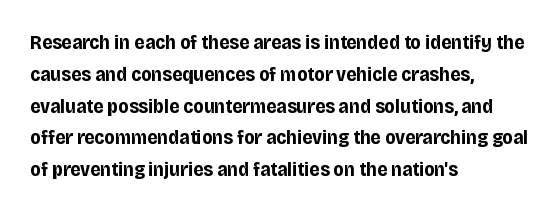
Q: Is the text bold? A: Yes.
Q: Is the text italic (slanted)? A: No, it is upright.
Q: Is the text underlined? A: No.
Q: How is the paragraph aligned? A: Left-aligned.
Q: Is the spacing between letters normal or unusually wide? A: Normal.
Q: Is the spacing between lines tight, normal or loose? A: Normal.
